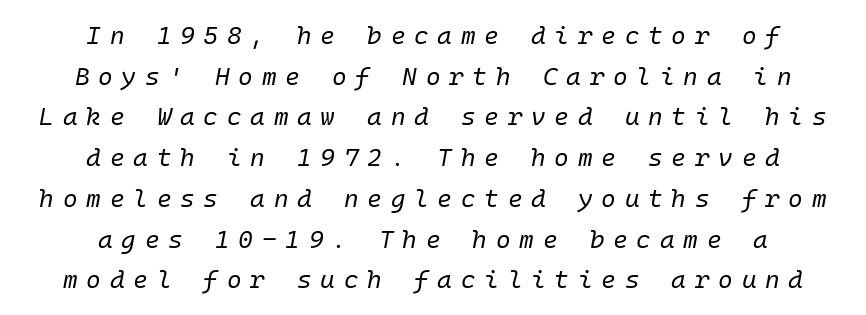
The image shows 25 px text type, italic (leaning right); set centered, normal line spacing (1.63x), unusually wide letter spacing (+0.35 em), not underlined.
